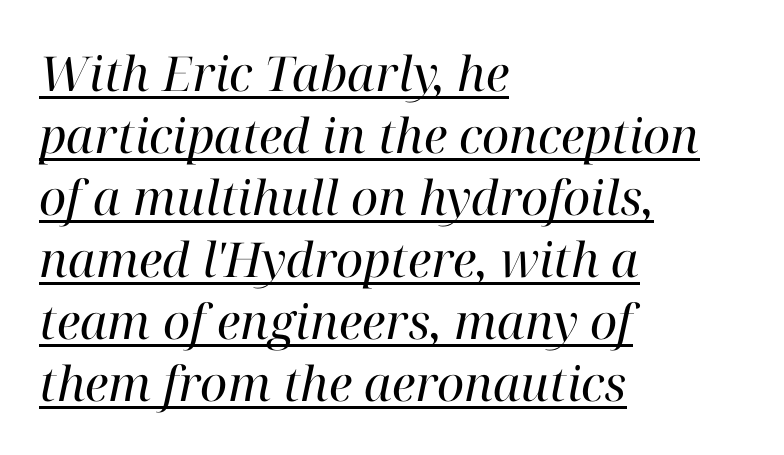
Q: Is the text bold? A: No.
Q: Is the text italic (slanted)? A: Yes, it leans right by about 12 degrees.
Q: Is the typeface a serif or a sans-serif typeface? A: Serif.
Q: Is the text underlined? A: Yes.
Q: How is the paragraph aligned? A: Left-aligned.
Q: Is the spacing between letters normal or unusually wide? A: Normal.
Q: Is the spacing between lines tight, normal or loose? A: Normal.
Q: Width (condensed, normal, or wide)? A: Normal.
Q: Stroke contrast? A: High.
Q: x-height? A: Medium.
Q: Monospaced? A: No.
